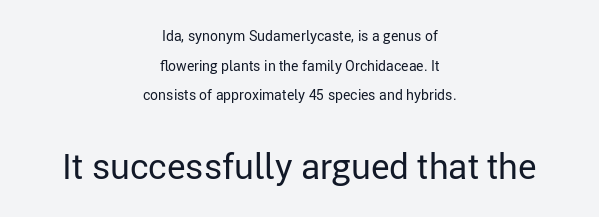
Q: Is the text bold? A: No.
Q: Is the text italic (slanted)? A: No, it is upright.
Q: Is the typeface a serif or a sans-serif typeface? A: Sans-serif.
Q: Is the text underlined? A: No.
Q: How is the paragraph aligned? A: Centered.
Q: Is the spacing between letters normal or unusually wide? A: Normal.
Q: Is the spacing between lines tight, normal or loose? A: Loose.
Q: Which block of text is set in a larger size, the first (top) or the second (bottom)? A: The second (bottom) one.
Q: Width (condensed, normal, or wide)? A: Normal.
Q: Stroke contrast? A: Low.
Q: x-height? A: Medium.
Q: Monospaced? A: No.
